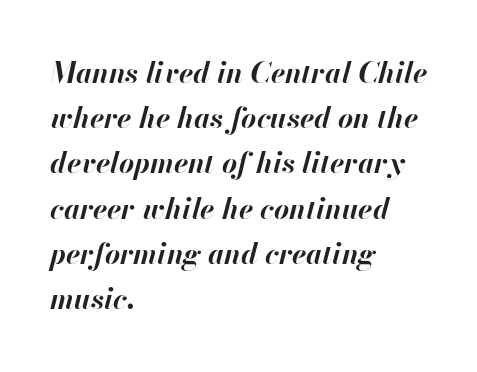
Q: Is the text bold? A: Yes.
Q: Is the text italic (slanted)? A: Yes, it leans right by about 13 degrees.
Q: Is the text underlined? A: No.
Q: How is the paragraph aligned? A: Left-aligned.
Q: Is the spacing between letters normal or unusually wide? A: Normal.
Q: Is the spacing between lines tight, normal or loose? A: Normal.
Q: Width (condensed, normal, or wide)? A: Normal.
Q: Stroke contrast? A: High.
Q: x-height? A: Small.
Q: Monospaced? A: No.
